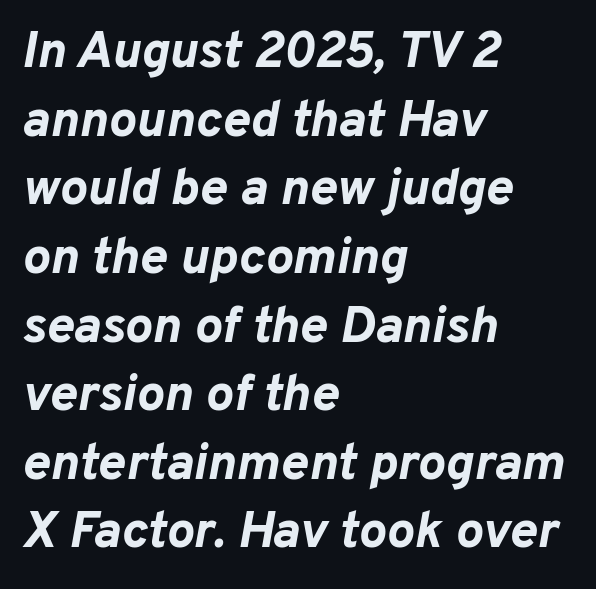
Q: Is the text bold? A: Yes.
Q: Is the text italic (slanted)? A: Yes, it leans right by about 10 degrees.
Q: Is the text underlined? A: No.
Q: How is the paragraph aligned? A: Left-aligned.
Q: Is the spacing between letters normal or unusually wide? A: Normal.
Q: Is the spacing between lines tight, normal or loose? A: Normal.
Q: Width (condensed, normal, or wide)? A: Normal.
Q: Stroke contrast? A: Low.
Q: x-height? A: Medium.
Q: Monospaced? A: No.
